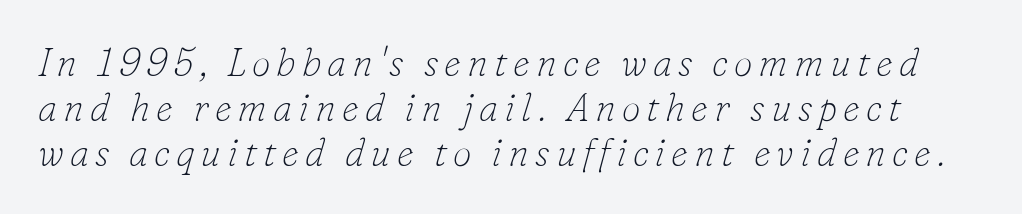
{"serif": "yes", "italic": "yes", "lean": "right", "slant_degrees": 16, "bold": "no", "weight": "thin", "width": "normal", "stroke_contrast": "low", "x_height": "small", "monospaced": "no", "underline": "no", "line_spacing_ratio": 1.18, "glyph_px": 38}
